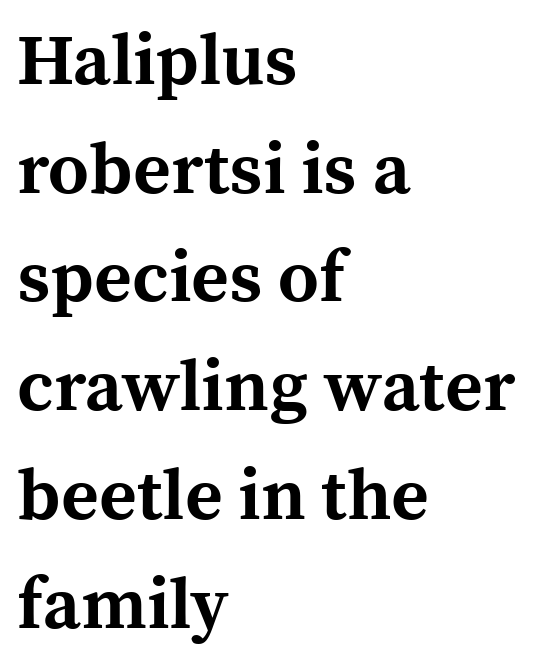
Does the type have serifs? Yes, each stem ends in a small foot. Every letter is thick-stroked: bold, no question. Note the varied advance widths — an 'i' is clearly narrower than an 'm'. One-word summary of the alignment: left. Reading down the column, the eye jumps a familiar distance to each next line. Upright lettering throughout.
